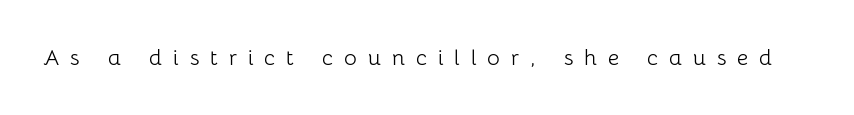
Decoration check: the copy has no underline. Posture: straight, roman, zero tilt. Characters follow at a spacing far wider than the type designer built in. The strokes carry an ordinary text weight at most.
